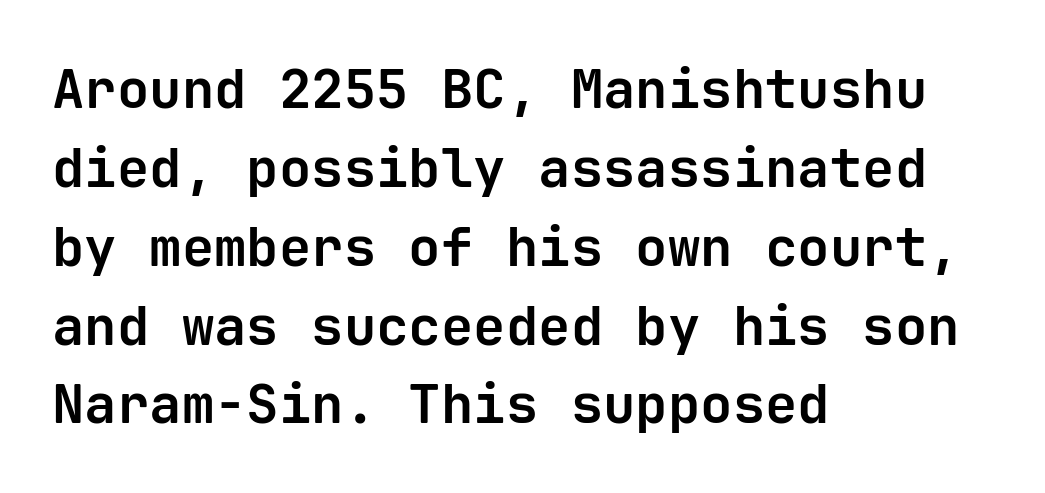
Strong, thick strokes mark this as bold type. The lines sit at an ordinary, default distance from one another. Glyph-to-glyph distance matches everyday printed text. The typesetter chose a ragged-right arrangement here. Type style note: lacks serifs.
